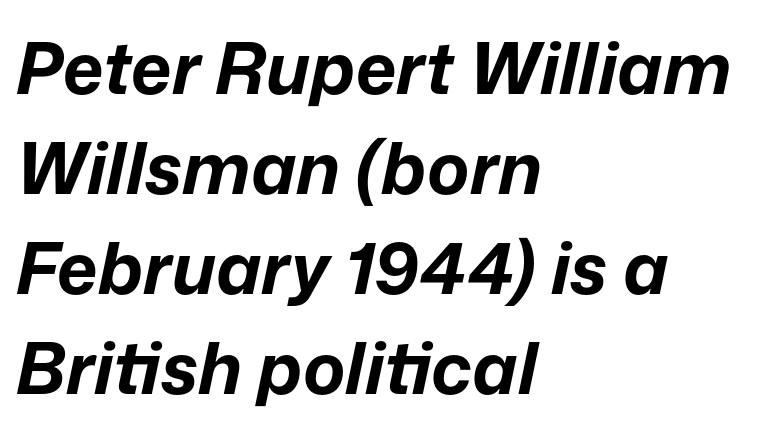
{"italic": "yes", "lean": "right", "slant_degrees": 12, "bold": "yes", "weight": "bold", "width": "normal", "stroke_contrast": "low", "x_height": "medium", "monospaced": "no", "underline": "no", "align": "left", "line_spacing": "normal", "line_spacing_ratio": 1.41, "letter_spacing": "normal", "letter_spacing_em": 0.0, "glyph_px": 71}
